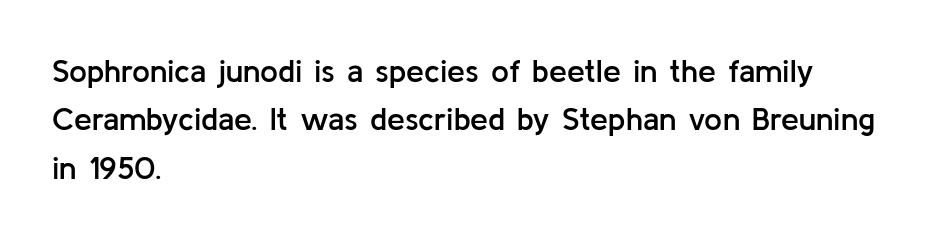
{"serif": "no", "italic": "no", "bold": "semi", "weight": "semibold", "width": "normal", "stroke_contrast": "low", "x_height": "medium", "monospaced": "no", "underline": "no", "align": "left", "line_spacing": "normal", "line_spacing_ratio": 1.51, "letter_spacing": "normal", "letter_spacing_em": 0.0, "glyph_px": 32}
